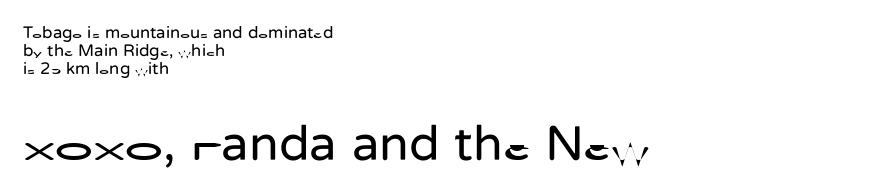
Q: Is the text bold? A: No.
Q: Is the text italic (slanted)? A: No, it is upright.
Q: Is the typeface a serif or a sans-serif typeface? A: Sans-serif.
Q: Is the text underlined? A: No.
Q: How is the paragraph aligned? A: Left-aligned.
Q: Is the spacing between letters normal or unusually wide? A: Normal.
Q: Is the spacing between lines tight, normal or loose? A: Tight.
Q: Which block of text is set in a larger size, the first (top) or the second (bottom)? A: The second (bottom) one.
Q: Width (condensed, normal, or wide)? A: Normal.
Q: Stroke contrast? A: Low.
Q: x-height? A: Medium.
Q: Monospaced? A: No.
